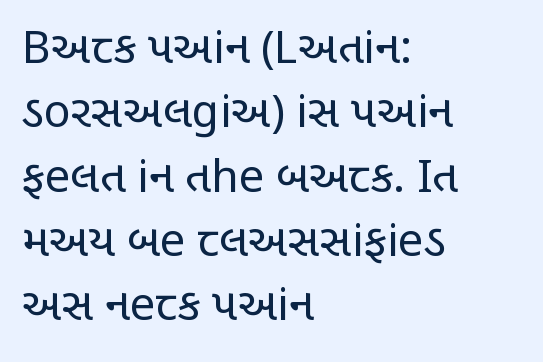
The glyphs are unaccompanied by any horizontal stroke below them. Is this a fixed-width face? No — the glyphs have proportional, varying widths. Notice how the stems are strictly vertical — no italics here. Unlike a traditional serif, this face leaves its strokes unadorned. Every row of glyphs begins at an identical x-position on the left. The face looks like a standard text weight, possibly lighter.
